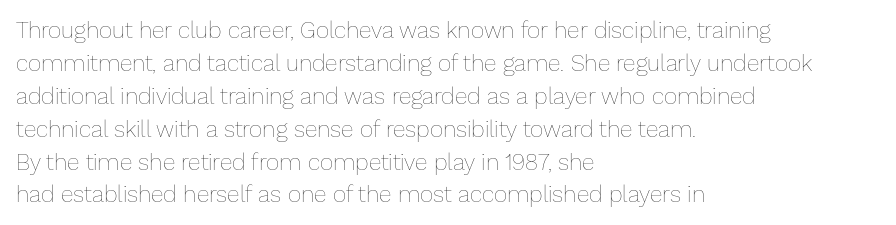
Q: Is the text bold? A: No.
Q: Is the text italic (slanted)? A: No, it is upright.
Q: Is the text underlined? A: No.
Q: How is the paragraph aligned? A: Left-aligned.
Q: Is the spacing between letters normal or unusually wide? A: Normal.
Q: Is the spacing between lines tight, normal or loose? A: Normal.
